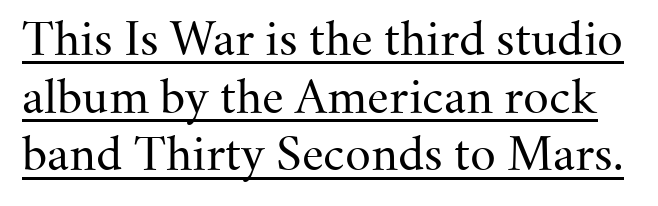
The image shows 45 px regular-weight serif type, upright; set normal line spacing (1.28x), normal letter spacing, underlined; medium stroke contrast and a small x-height.
